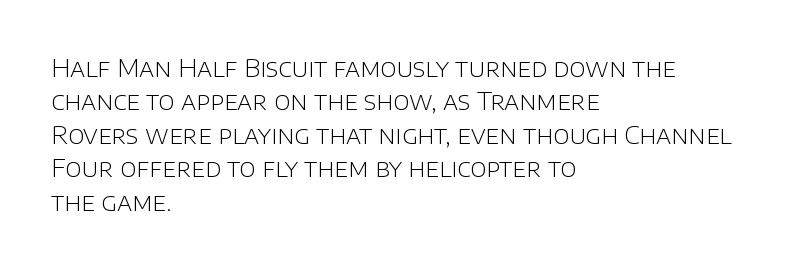
Q: Is the text bold? A: No.
Q: Is the text italic (slanted)? A: No, it is upright.
Q: Is the text underlined? A: No.
Q: How is the paragraph aligned? A: Left-aligned.
Q: Is the spacing between letters normal or unusually wide? A: Normal.
Q: Is the spacing between lines tight, normal or loose? A: Normal.
